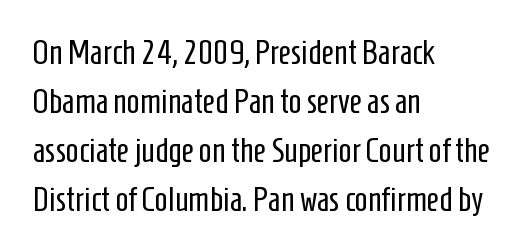
Q: Is the text bold? A: No.
Q: Is the text italic (slanted)? A: No, it is upright.
Q: Is the typeface a serif or a sans-serif typeface? A: Sans-serif.
Q: Is the text underlined? A: No.
Q: How is the paragraph aligned? A: Left-aligned.
Q: Is the spacing between letters normal or unusually wide? A: Normal.
Q: Is the spacing between lines tight, normal or loose? A: Normal.
Q: Width (condensed, normal, or wide)? A: Condensed.
Q: Stroke contrast? A: Low.
Q: x-height? A: Medium.
Q: Monospaced? A: No.
